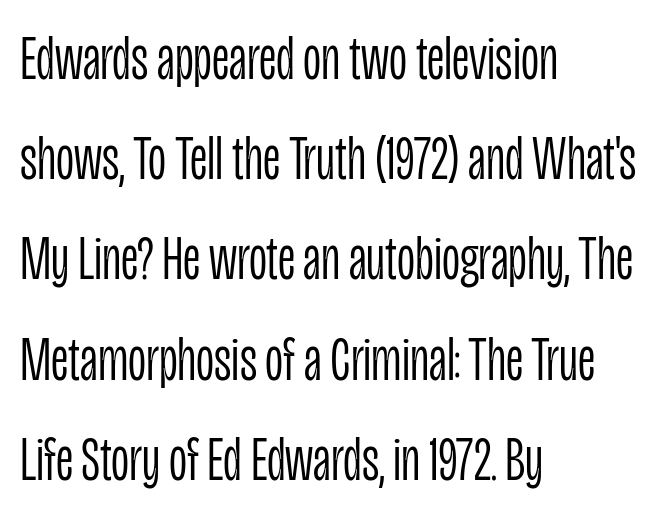
Q: Is the text bold? A: No.
Q: Is the text italic (slanted)? A: No, it is upright.
Q: Is the typeface a serif or a sans-serif typeface? A: Sans-serif.
Q: Is the text underlined? A: No.
Q: How is the paragraph aligned? A: Left-aligned.
Q: Is the spacing between letters normal or unusually wide? A: Normal.
Q: Is the spacing between lines tight, normal or loose? A: Normal.
Q: Width (condensed, normal, or wide)? A: Condensed.
Q: Stroke contrast? A: Low.
Q: x-height? A: Large.
Q: Monospaced? A: No.
